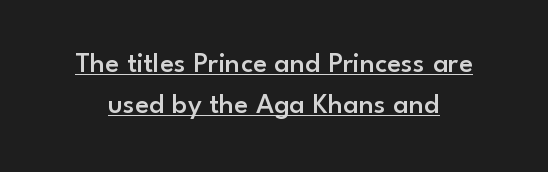
The image shows 29 px semibold sans-serif type, upright; set normal line spacing (1.42x), normal letter spacing, underlined; low stroke contrast and a small x-height.
